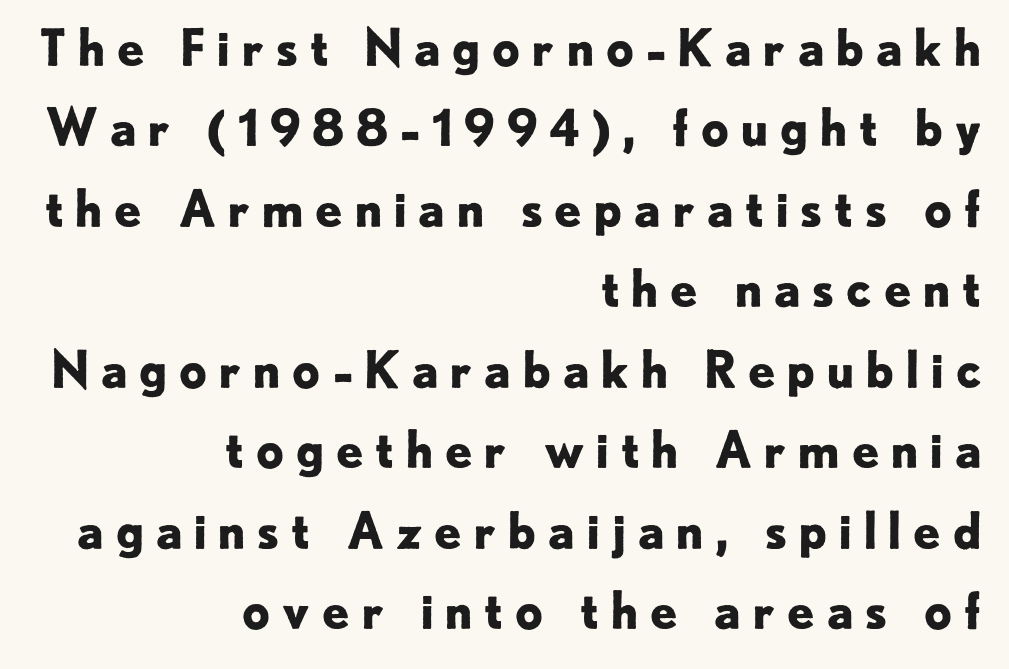
The image shows 50 px bold sans-serif type, upright; set right-aligned, normal line spacing (1.61x), unusually wide letter spacing (+0.2 em), not underlined; low stroke contrast and a small x-height.
